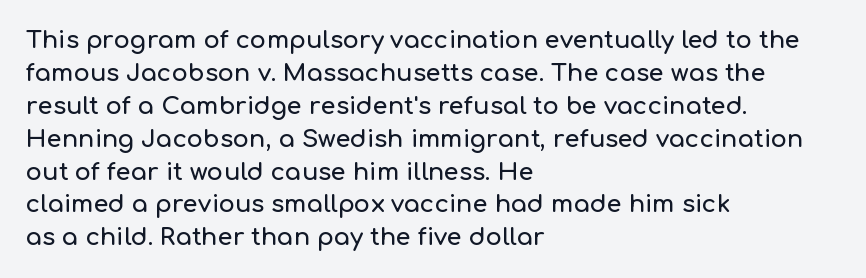
Q: Is the text italic (slanted)? A: No, it is upright.
Q: Is the text underlined? A: No.
Q: How is the paragraph aligned? A: Left-aligned.
Q: Is the spacing between letters normal or unusually wide? A: Normal.
Q: Is the spacing between lines tight, normal or loose? A: Normal.
